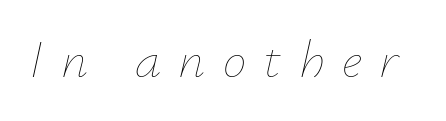
{"italic": "yes", "lean": "right", "slant_degrees": 12, "bold": "no", "weight": "thin", "width": "normal", "stroke_contrast": "low", "x_height": "small", "monospaced": "no", "underline": "no", "letter_spacing": "wide", "letter_spacing_em": 0.33, "glyph_px": 53}
